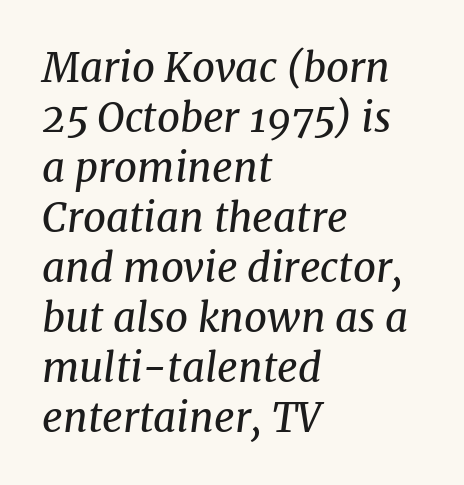
The image shows 40 px regular-weight serif type, italic (leaning right); set left-aligned, normal line spacing (1.25x), normal letter spacing, not underlined; medium stroke contrast and a medium x-height.
